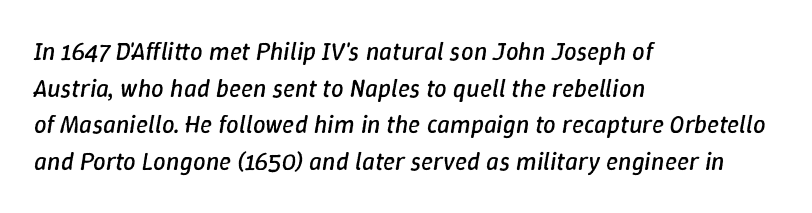
The image shows 25 px text type, italic (leaning right); set left-aligned, normal line spacing (1.47x), normal letter spacing, not underlined.
